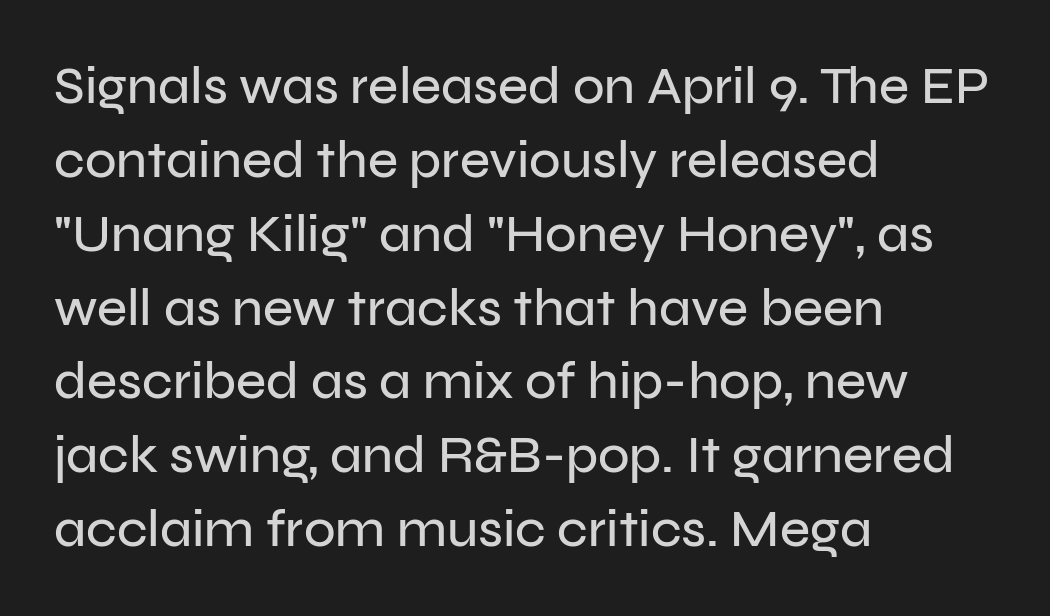
Q: Is the text italic (slanted)? A: No, it is upright.
Q: Is the typeface a serif or a sans-serif typeface? A: Sans-serif.
Q: Is the text underlined? A: No.
Q: How is the paragraph aligned? A: Left-aligned.
Q: Is the spacing between letters normal or unusually wide? A: Normal.
Q: Is the spacing between lines tight, normal or loose? A: Normal.
Q: Width (condensed, normal, or wide)? A: Normal.
Q: Stroke contrast? A: Low.
Q: x-height? A: Medium.
Q: Monospaced? A: No.
